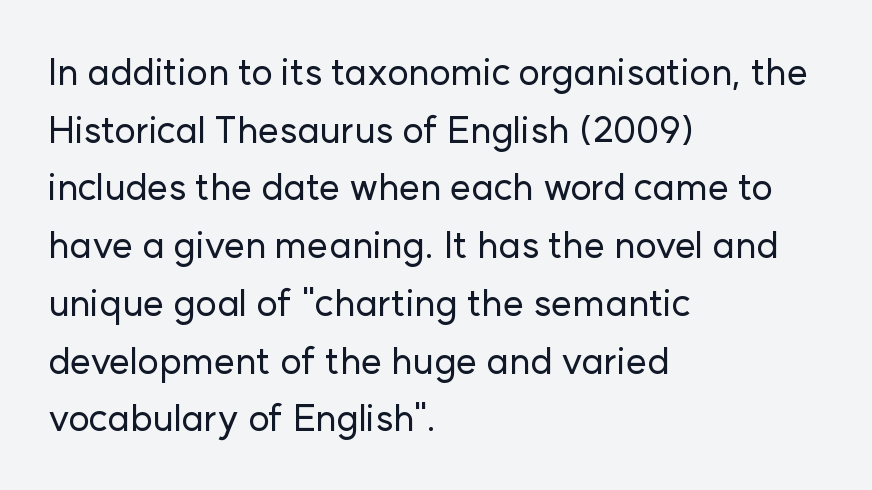
{"serif": "no", "italic": "no", "width": "normal", "stroke_contrast": "low", "x_height": "medium", "monospaced": "no", "underline": "no", "align": "left", "line_spacing": "normal", "line_spacing_ratio": 1.56, "letter_spacing": "normal", "letter_spacing_em": 0.0, "glyph_px": 37}
